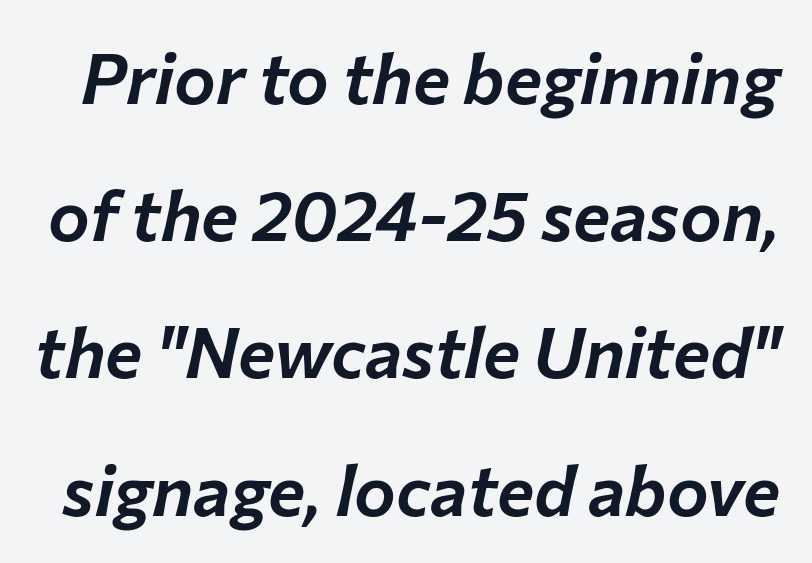
Q: Is the text italic (slanted)? A: Yes, it leans right by about 12 degrees.
Q: Is the text underlined? A: No.
Q: Is the spacing between letters normal or unusually wide? A: Normal.
Q: Is the spacing between lines tight, normal or loose? A: Loose.
Q: Width (condensed, normal, or wide)? A: Normal.
Q: Stroke contrast? A: Low.
Q: x-height? A: Medium.
Q: Monospaced? A: No.
